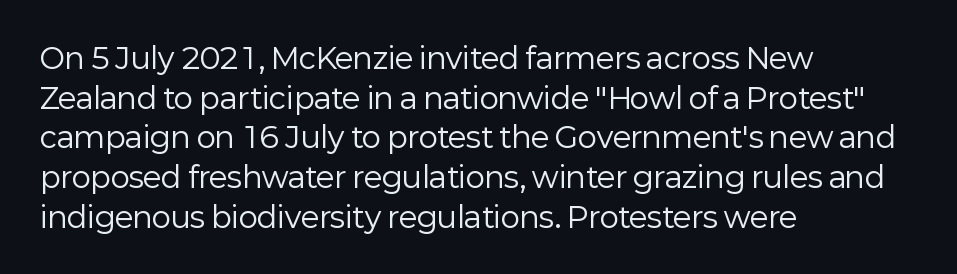
Q: Is the text bold? A: No.
Q: Is the text italic (slanted)? A: No, it is upright.
Q: Is the typeface a serif or a sans-serif typeface? A: Sans-serif.
Q: Is the text underlined? A: No.
Q: How is the paragraph aligned? A: Left-aligned.
Q: Is the spacing between letters normal or unusually wide? A: Normal.
Q: Is the spacing between lines tight, normal or loose? A: Normal.
Q: Width (condensed, normal, or wide)? A: Normal.
Q: Stroke contrast? A: Low.
Q: x-height? A: Medium.
Q: Monospaced? A: No.
